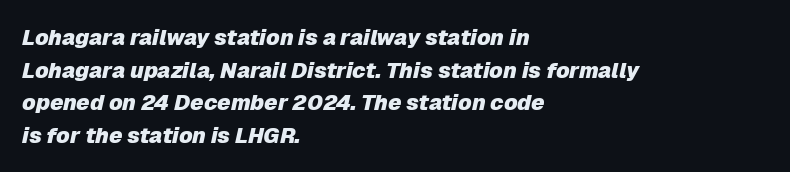
Q: Is the text bold? A: Yes.
Q: Is the text italic (slanted)? A: Yes, it leans right by about 12 degrees.
Q: Is the text underlined? A: No.
Q: How is the paragraph aligned? A: Left-aligned.
Q: Is the spacing between letters normal or unusually wide? A: Normal.
Q: Is the spacing between lines tight, normal or loose? A: Normal.
